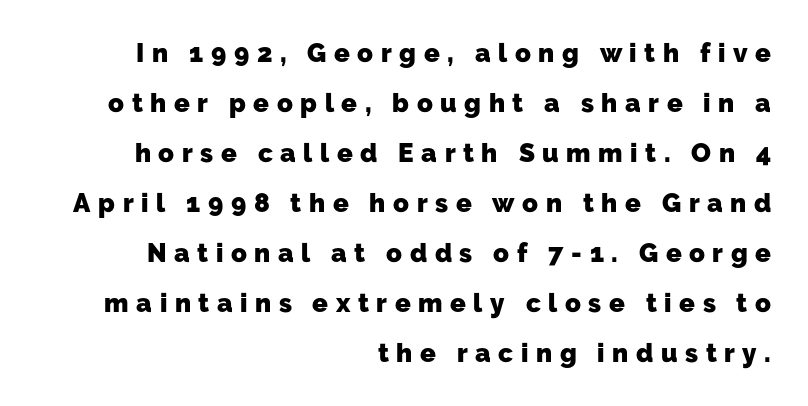
Q: Is the text bold? A: Yes.
Q: Is the text underlined? A: No.
Q: How is the paragraph aligned? A: Right-aligned.
Q: Is the spacing between letters normal or unusually wide? A: Unusually wide.
Q: Is the spacing between lines tight, normal or loose? A: Loose.
